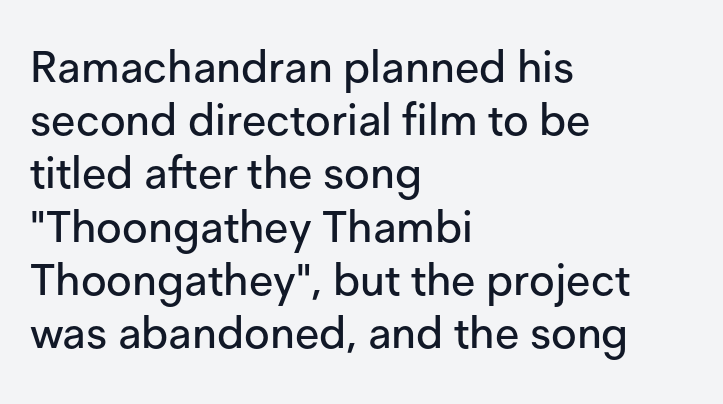
{"serif": "no", "italic": "no", "width": "normal", "stroke_contrast": "low", "x_height": "medium", "monospaced": "no", "underline": "no", "align": "left", "line_spacing_ratio": 1.21, "letter_spacing": "normal", "letter_spacing_em": 0.0, "glyph_px": 44}
